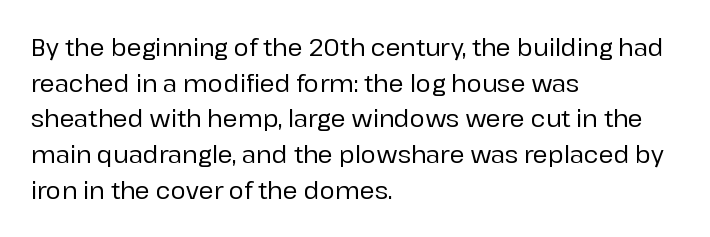
The image shows 23 px text type, upright; set left-aligned, normal line spacing (1.55x), normal letter spacing, not underlined.
